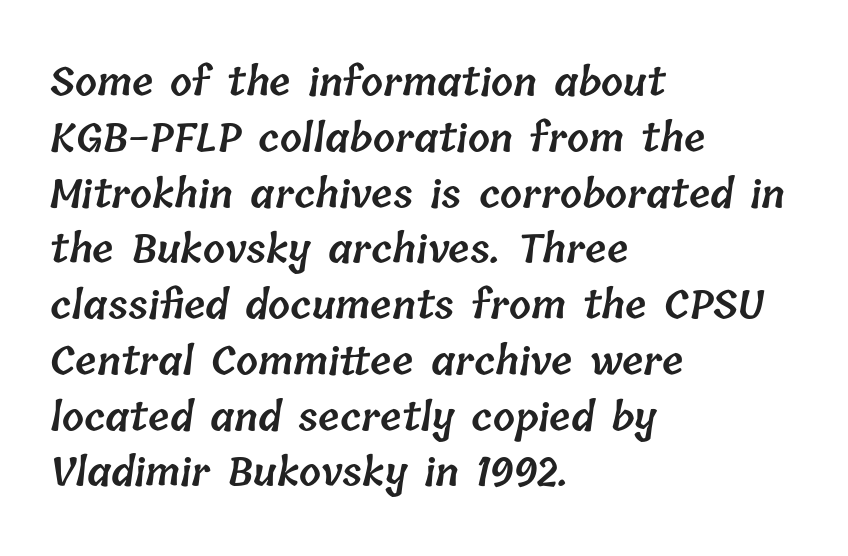
{"bold": "semi", "weight": "semibold", "width": "normal", "stroke_contrast": "low", "x_height": "medium", "monospaced": "no", "underline": "no", "align": "left", "line_spacing": "normal", "line_spacing_ratio": 1.43, "letter_spacing": "normal", "letter_spacing_em": 0.0, "glyph_px": 39}
